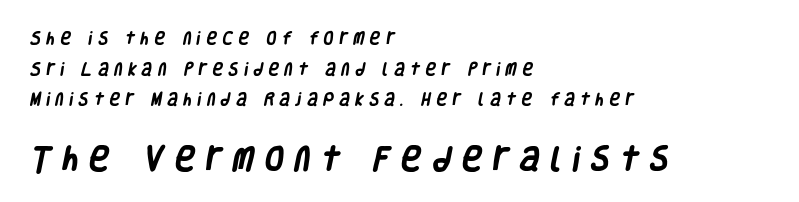
Q: Is the text bold? A: Yes.
Q: Is the text underlined? A: No.
Q: How is the paragraph aligned? A: Left-aligned.
Q: Is the spacing between letters normal or unusually wide? A: Unusually wide.
Q: Is the spacing between lines tight, normal or loose? A: Loose.
Q: Which block of text is set in a larger size, the first (top) or the second (bottom)? A: The second (bottom) one.
